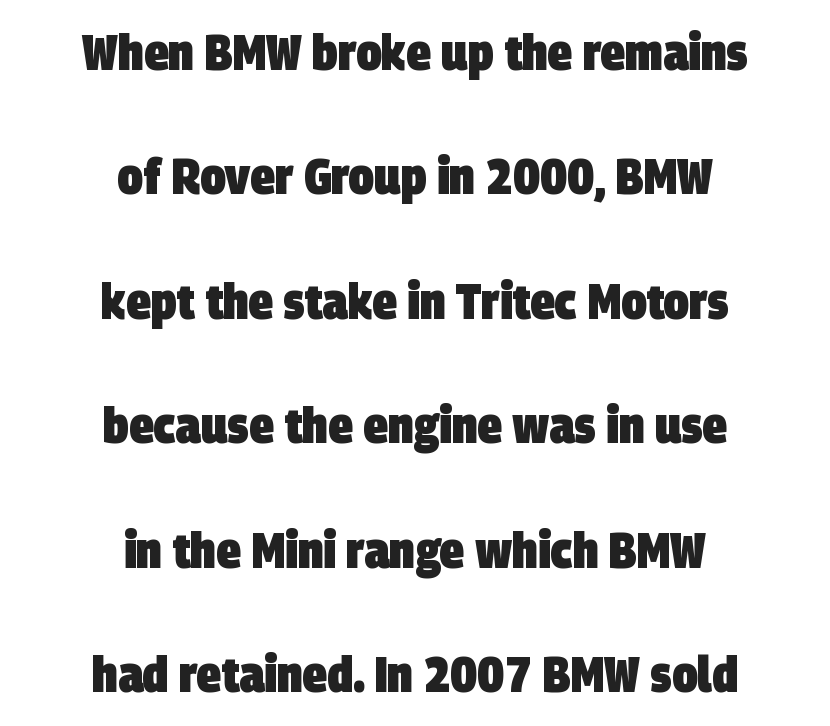
Q: Is the text bold? A: Yes.
Q: Is the typeface a serif or a sans-serif typeface? A: Sans-serif.
Q: Is the text underlined? A: No.
Q: How is the paragraph aligned? A: Centered.
Q: Is the spacing between letters normal or unusually wide? A: Normal.
Q: Is the spacing between lines tight, normal or loose? A: Loose.
Q: Width (condensed, normal, or wide)? A: Condensed.
Q: Stroke contrast? A: Low.
Q: x-height? A: Large.
Q: Monospaced? A: No.
